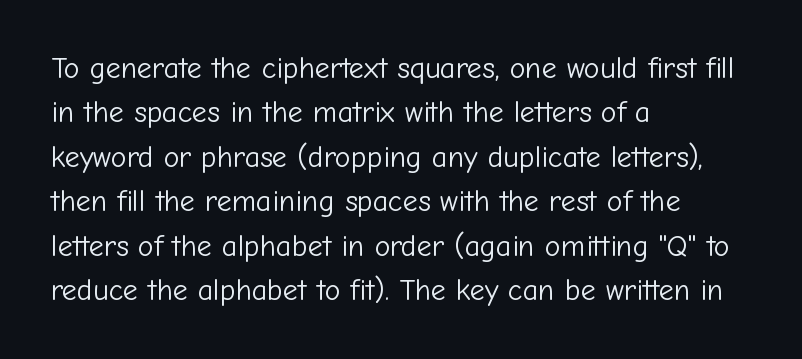
The image shows 30 px light sans-serif type, upright; set left-aligned, normal line spacing (1.48x), normal letter spacing, not underlined; low stroke contrast and a medium x-height.
